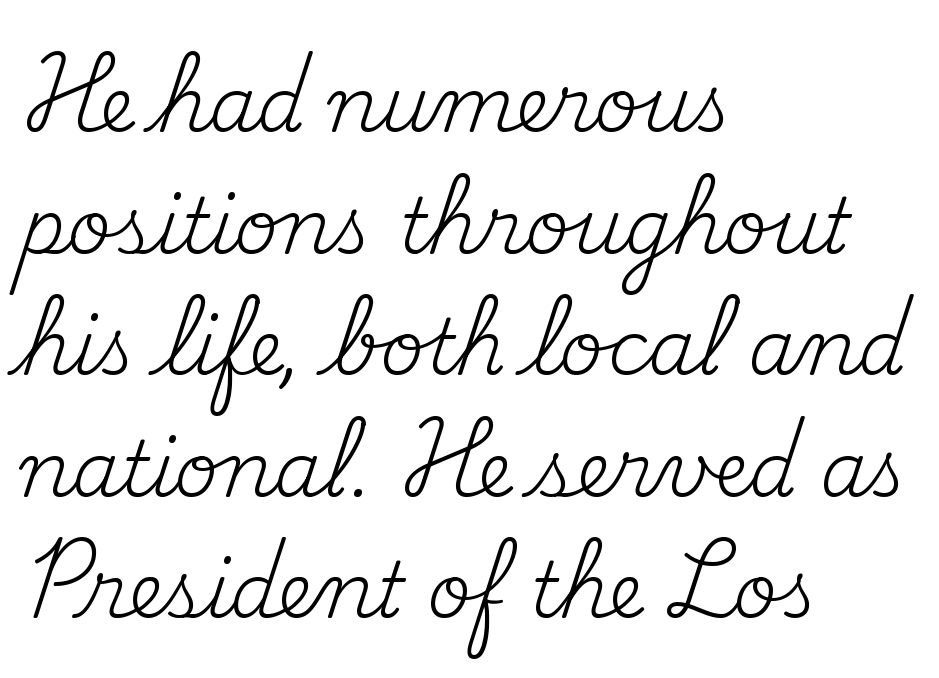
Unmarked baselines from the first word to the last. The line-height multiplier appears to be the usual default. The text block is weighted toward the left margin, trailing off unevenly rightward. Compared with typical body copy, the letter spacing here is the same. Weight: in the light-to-regular range.
